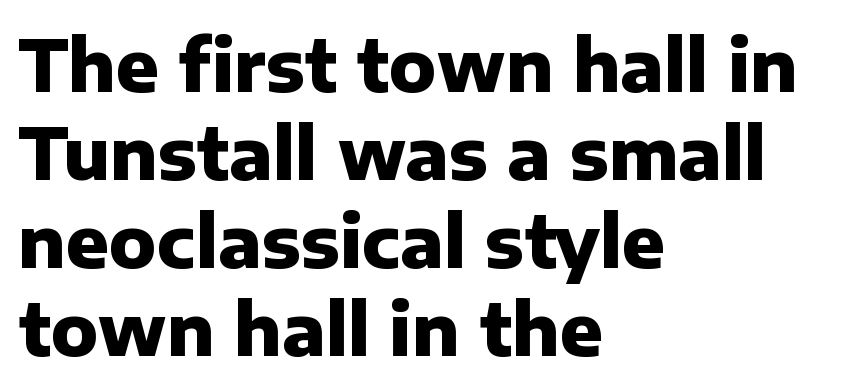
The image shows 71 px heavy sans-serif type, upright; set left-aligned, line spacing 1.24x, normal letter spacing, not underlined; low stroke contrast and a medium x-height.
